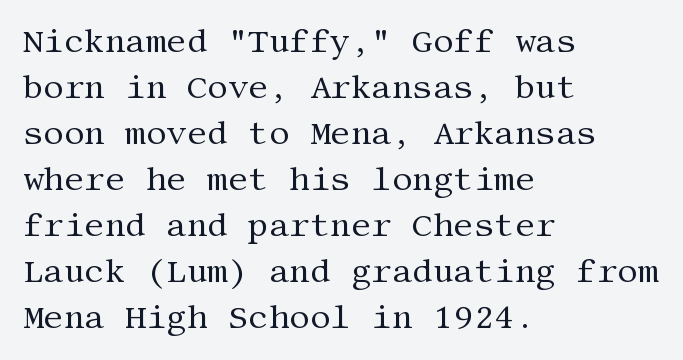
Every stem runs plumb, perpendicular to the baseline. Descender tails drop into unmarked territory. You can tell from the footed stems that serif type was used. Horizontal alignment here is leftward, the default for most running prose. A typesetter would call this zero additional tracking.
